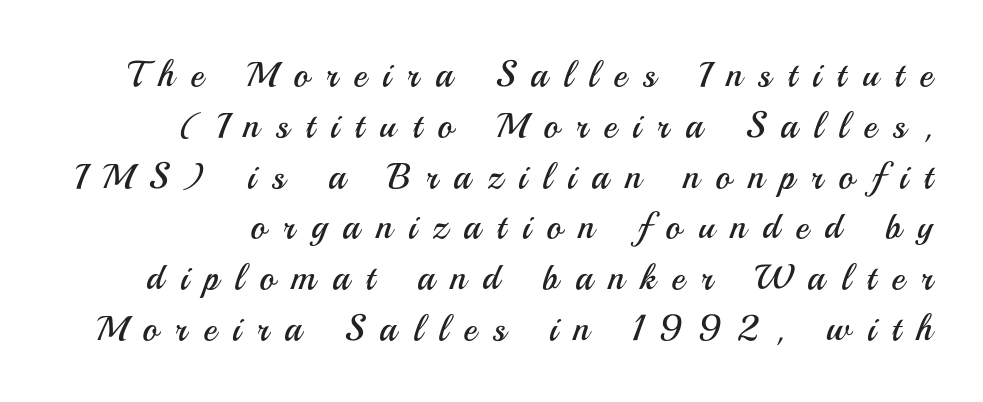
Q: Is the text bold? A: No.
Q: Is the text italic (slanted)? A: Yes.
Q: Is the typeface a serif or a sans-serif typeface? A: Sans-serif.
Q: Is the text underlined? A: No.
Q: Is the spacing between letters normal or unusually wide? A: Unusually wide.
Q: Is the spacing between lines tight, normal or loose? A: Normal.
Q: Width (condensed, normal, or wide)? A: Normal.
Q: Stroke contrast? A: Medium.
Q: x-height? A: Small.
Q: Monospaced? A: No.
